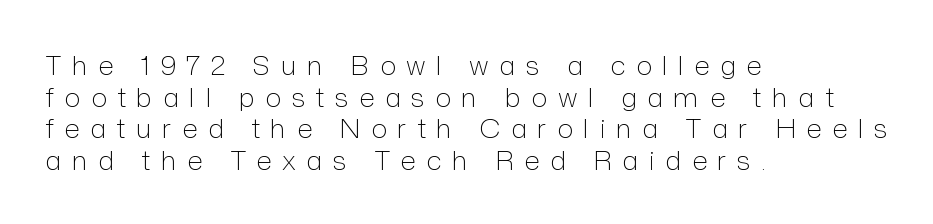
The image shows 27 px text type, upright; set left-aligned, line spacing 1.17x, unusually wide letter spacing (+0.39 em), not underlined.
